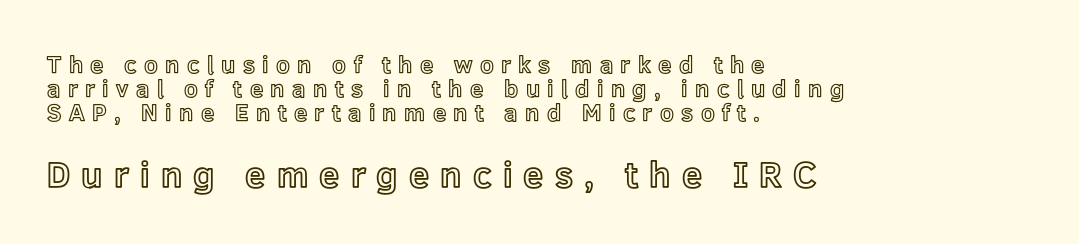
Q: Is the text italic (slanted)? A: No, it is upright.
Q: Is the text underlined? A: No.
Q: How is the paragraph aligned? A: Left-aligned.
Q: Is the spacing between letters normal or unusually wide? A: Unusually wide.
Q: Is the spacing between lines tight, normal or loose? A: Tight.
Q: Which block of text is set in a larger size, the first (top) or the second (bottom)? A: The second (bottom) one.
Q: Width (condensed, normal, or wide)? A: Normal.
Q: x-height? A: Medium.
Q: Monospaced? A: No.
